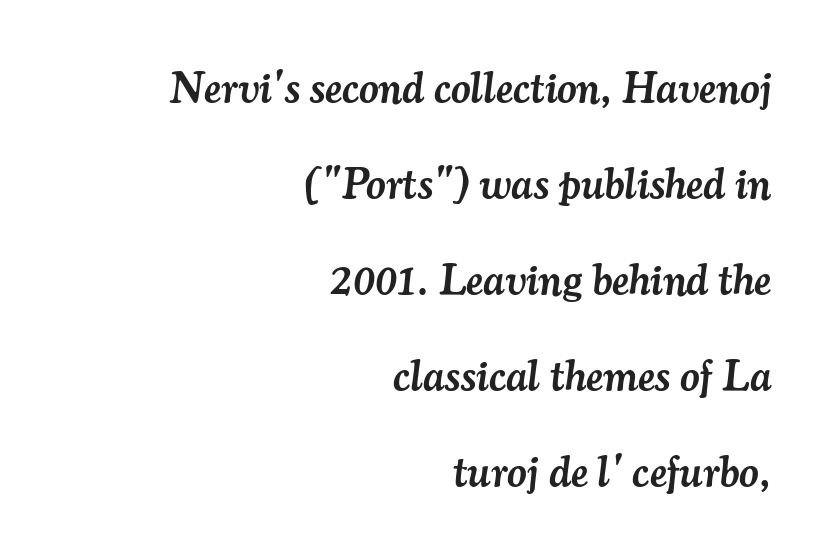
Q: Is the text bold? A: Semi-bold.
Q: Is the text italic (slanted)? A: Yes, it leans right by about 7 degrees.
Q: Is the typeface a serif or a sans-serif typeface? A: Serif.
Q: Is the text underlined? A: No.
Q: How is the paragraph aligned? A: Right-aligned.
Q: Is the spacing between letters normal or unusually wide? A: Normal.
Q: Is the spacing between lines tight, normal or loose? A: Loose.
Q: Width (condensed, normal, or wide)? A: Normal.
Q: Stroke contrast? A: Medium.
Q: x-height? A: Small.
Q: Monospaced? A: No.
